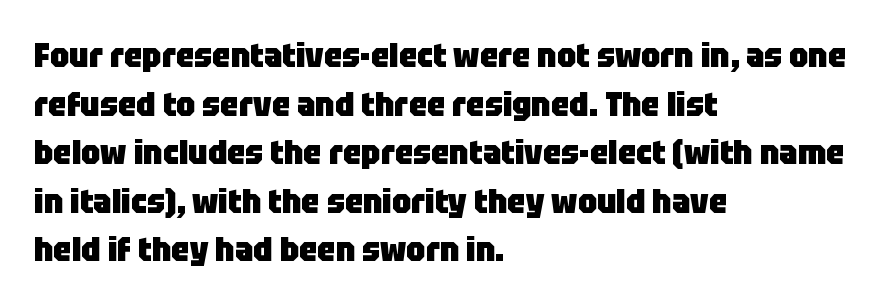
{"serif": "no", "italic": "no", "bold": "yes", "weight": "heavy", "width": "normal", "stroke_contrast": "low", "x_height": "large", "monospaced": "no", "underline": "no", "align": "left", "line_spacing": "normal", "line_spacing_ratio": 1.47, "letter_spacing": "normal", "letter_spacing_em": 0.0, "glyph_px": 33}
